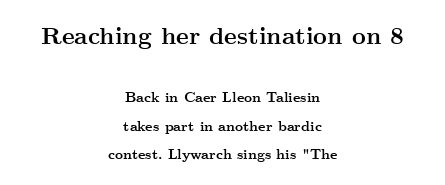
The image shows 24 px bold type, upright; set centered, loose line spacing (2.01x), normal letter spacing, not underlined; the first (top) block is 1.71x larger.
